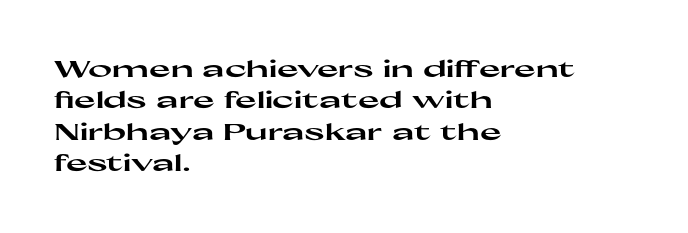
{"italic": "no", "bold": "yes", "underline": "no", "align": "left", "line_spacing": "normal", "line_spacing_ratio": 1.36, "letter_spacing": "normal", "letter_spacing_em": 0.0, "glyph_px": 23}
